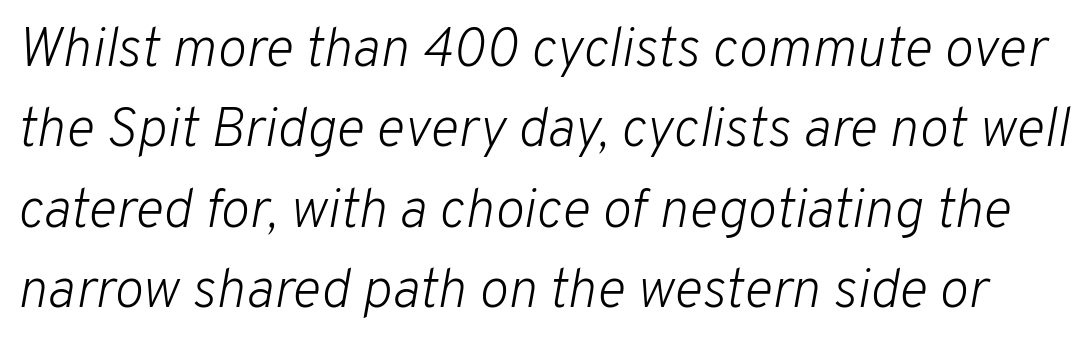
The image shows 55 px light type, italic (leaning right); set normal line spacing (1.46x), normal letter spacing, not underlined; low stroke contrast and a medium x-height.
